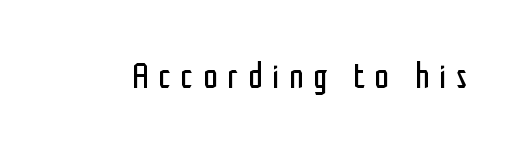
The glyphs are unaccompanied by any horizontal stroke below them. No italicization has been applied; the sample stays upright. The letters are spread apart with noticeably loose tracking. The passage shown is not bold in any degree.
